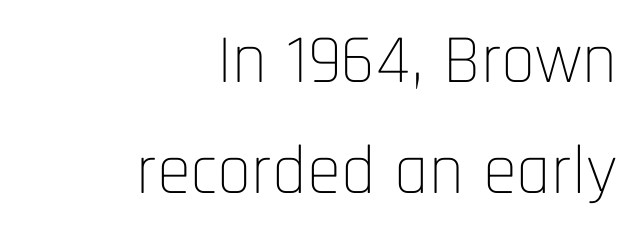
Designer's note — italics off, roman on. The passage shown is typed in a proportional face where columns would drift. The leading is moderate, giving the passage an even texture. The strokes are not fattened; the text isn't bold.
